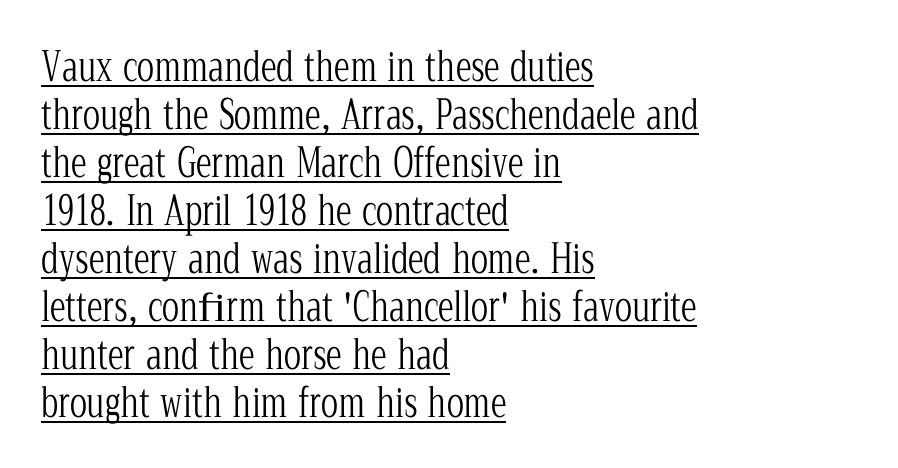
Q: Is the text bold? A: No.
Q: Is the text italic (slanted)? A: No, it is upright.
Q: Is the typeface a serif or a sans-serif typeface? A: Serif.
Q: Is the text underlined? A: Yes.
Q: How is the paragraph aligned? A: Left-aligned.
Q: Is the spacing between letters normal or unusually wide? A: Normal.
Q: Width (condensed, normal, or wide)? A: Condensed.
Q: Stroke contrast? A: Low.
Q: x-height? A: Medium.
Q: Monospaced? A: No.
